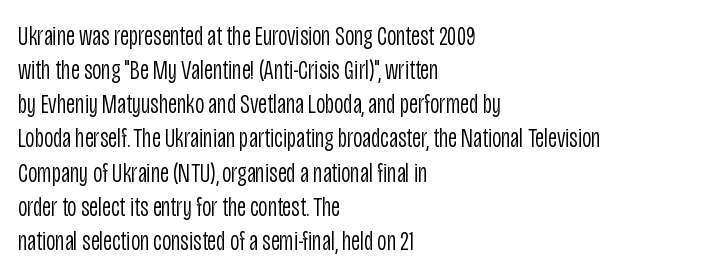
{"serif": "no", "italic": "no", "bold": "no", "weight": "light", "width": "condensed", "stroke_contrast": "low", "x_height": "large", "monospaced": "no", "underline": "no", "align": "left", "line_spacing_ratio": 1.22, "letter_spacing": "normal", "letter_spacing_em": 0.0, "glyph_px": 28}
